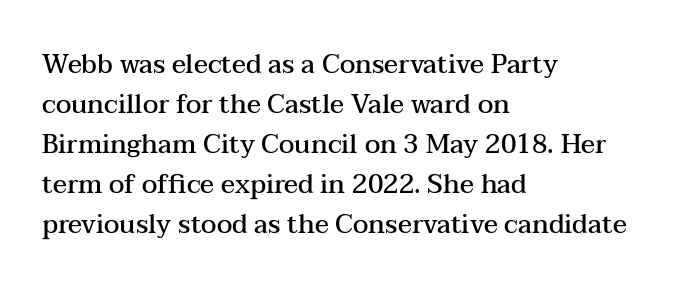
Q: Is the text bold? A: Semi-bold.
Q: Is the text italic (slanted)? A: No, it is upright.
Q: Is the text underlined? A: No.
Q: How is the paragraph aligned? A: Left-aligned.
Q: Is the spacing between letters normal or unusually wide? A: Normal.
Q: Is the spacing between lines tight, normal or loose? A: Normal.
